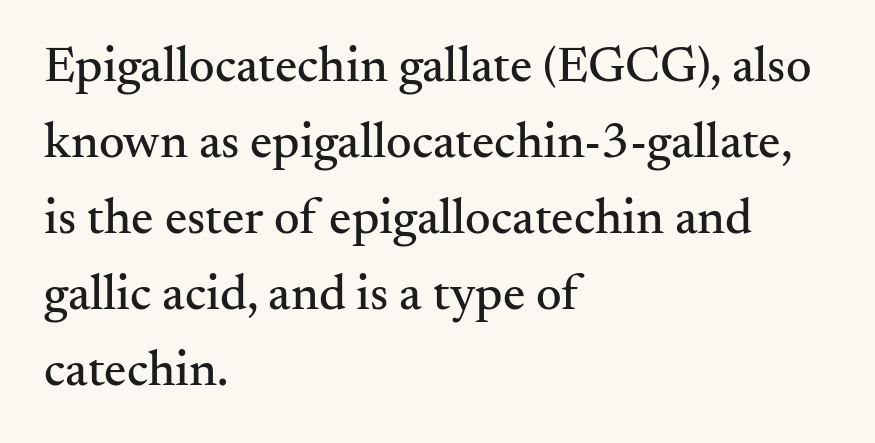
Honestly, the letter spacing is just normal — you wouldn't notice it. Just letters on the line, the space beneath them empty. Regular leading. The lettering stays uniformly vertical, giving the passage a roman look. The ragged edge is on the right, which tells us the setting is flush left.
